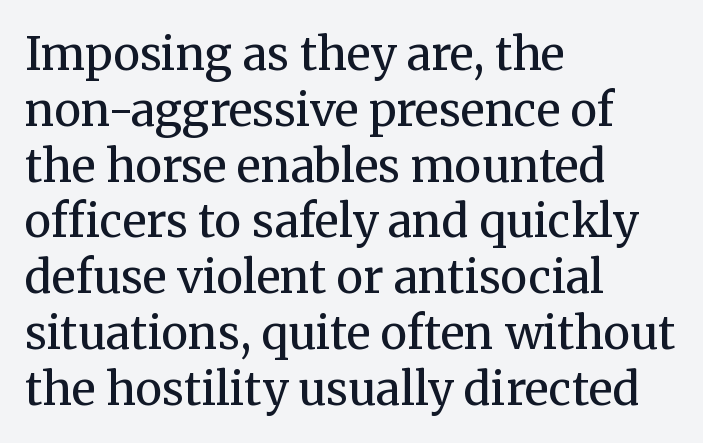
Q: Is the text bold? A: No.
Q: Is the text italic (slanted)? A: No, it is upright.
Q: Is the typeface a serif or a sans-serif typeface? A: Serif.
Q: Is the text underlined? A: No.
Q: How is the paragraph aligned? A: Left-aligned.
Q: Is the spacing between letters normal or unusually wide? A: Normal.
Q: Width (condensed, normal, or wide)? A: Normal.
Q: Stroke contrast? A: Medium.
Q: x-height? A: Medium.
Q: Monospaced? A: No.
